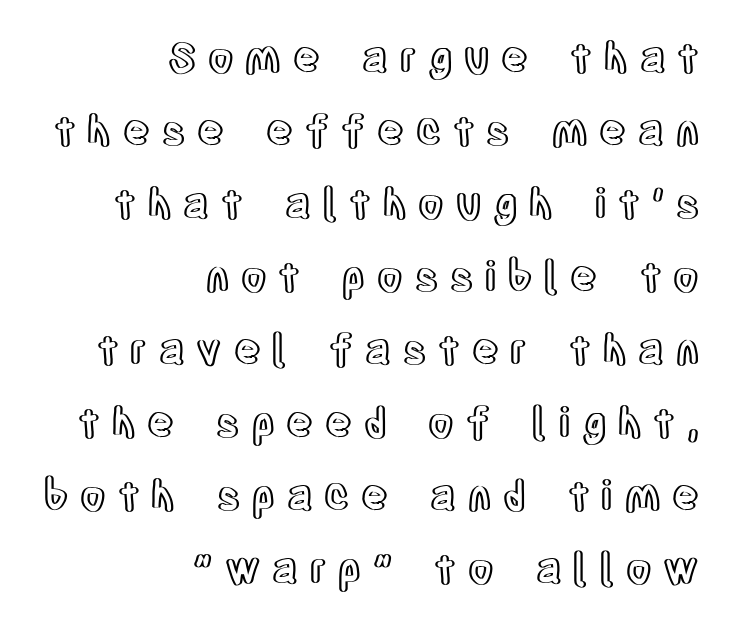
The image shows 41 px condensed type, upright; set right-aligned, line spacing 1.78x, unusually wide letter spacing (+0.29 em), not underlined; a large x-height.
